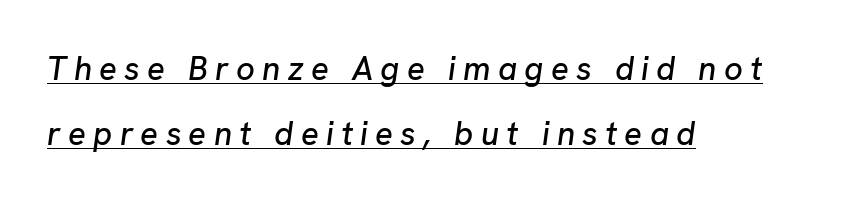
{"italic": "yes", "lean": "right", "slant_degrees": 8, "width": "normal", "stroke_contrast": "low", "x_height": "medium", "monospaced": "no", "underline": "yes", "align": "left", "line_spacing": "loose", "line_spacing_ratio": 1.97, "letter_spacing": "wide", "letter_spacing_em": 0.22, "glyph_px": 33}
